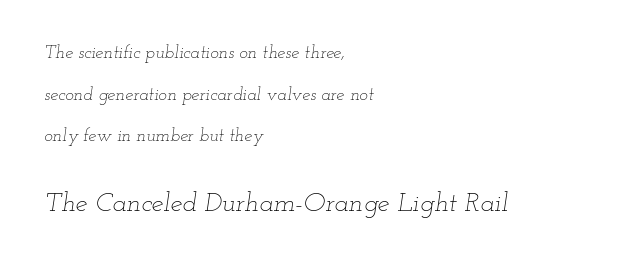
Beneath every word, the page is bare. The rendering uses a large line-height, opening up the rows. The axis of the letterforms is tilted away from vertical. Notice how the passage keeps a crisp vertical edge on the left only.
